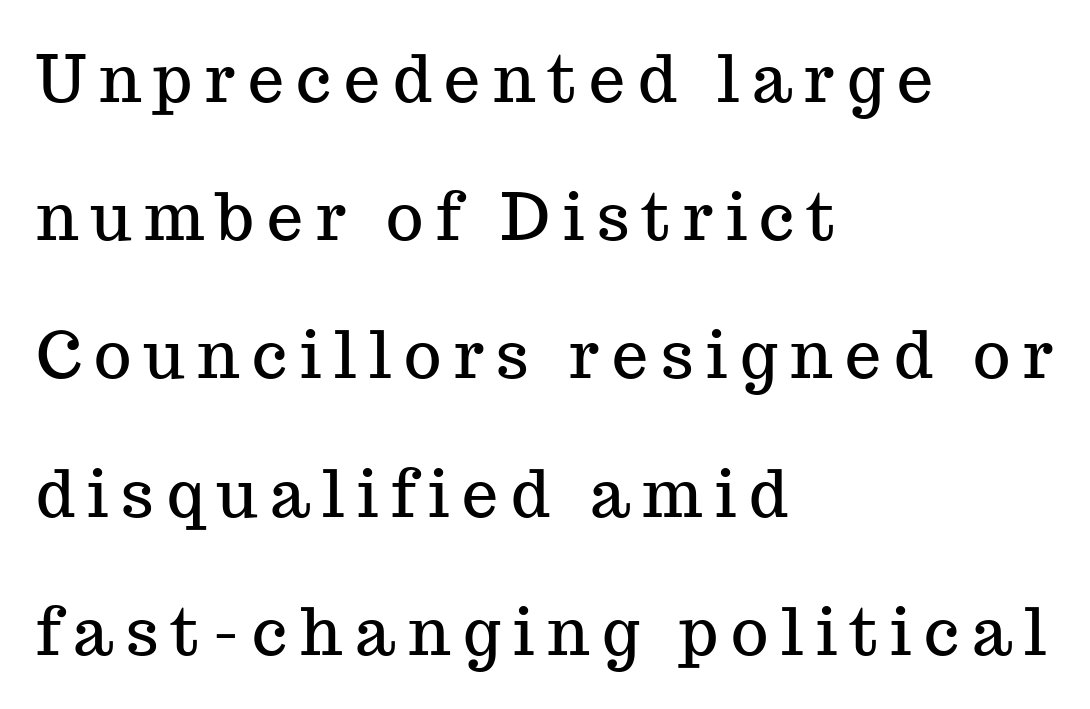
Q: Is the text italic (slanted)? A: No, it is upright.
Q: Is the typeface a serif or a sans-serif typeface? A: Serif.
Q: Is the text underlined? A: No.
Q: How is the paragraph aligned? A: Left-aligned.
Q: Is the spacing between letters normal or unusually wide? A: Unusually wide.
Q: Is the spacing between lines tight, normal or loose? A: Loose.
Q: Width (condensed, normal, or wide)? A: Normal.
Q: Stroke contrast? A: Medium.
Q: x-height? A: Medium.
Q: Monospaced? A: No.
